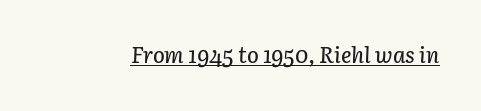
Q: Is the text italic (slanted)? A: Yes, it leans right by about 3 degrees.
Q: Is the text underlined? A: Yes.
Q: Is the spacing between letters normal or unusually wide? A: Normal.
